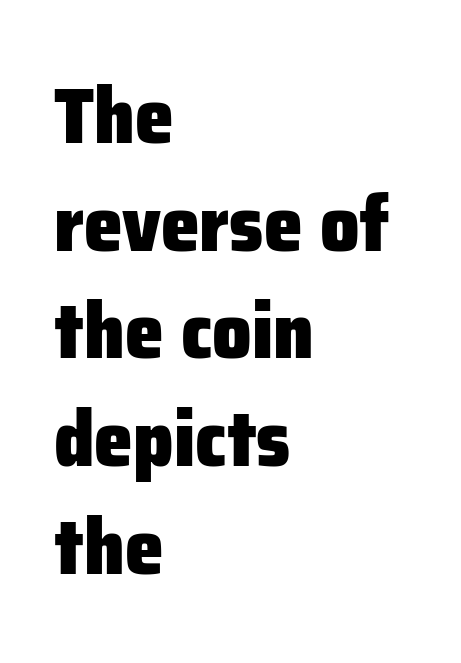
Q: Is the text bold? A: Yes.
Q: Is the text italic (slanted)? A: No, it is upright.
Q: Is the typeface a serif or a sans-serif typeface? A: Sans-serif.
Q: Is the text underlined? A: No.
Q: How is the paragraph aligned? A: Left-aligned.
Q: Is the spacing between letters normal or unusually wide? A: Normal.
Q: Is the spacing between lines tight, normal or loose? A: Normal.
Q: Width (condensed, normal, or wide)? A: Normal.
Q: Stroke contrast? A: Low.
Q: x-height? A: Medium.
Q: Monospaced? A: No.
